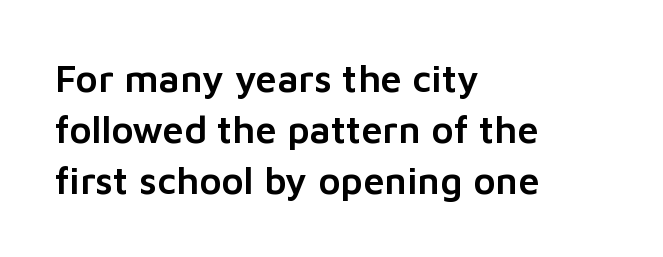
{"serif": "no", "italic": "no", "width": "normal", "stroke_contrast": "low", "x_height": "medium", "monospaced": "no", "underline": "no", "align": "left", "line_spacing": "normal", "line_spacing_ratio": 1.34, "letter_spacing": "normal", "letter_spacing_em": 0.0, "glyph_px": 38}
